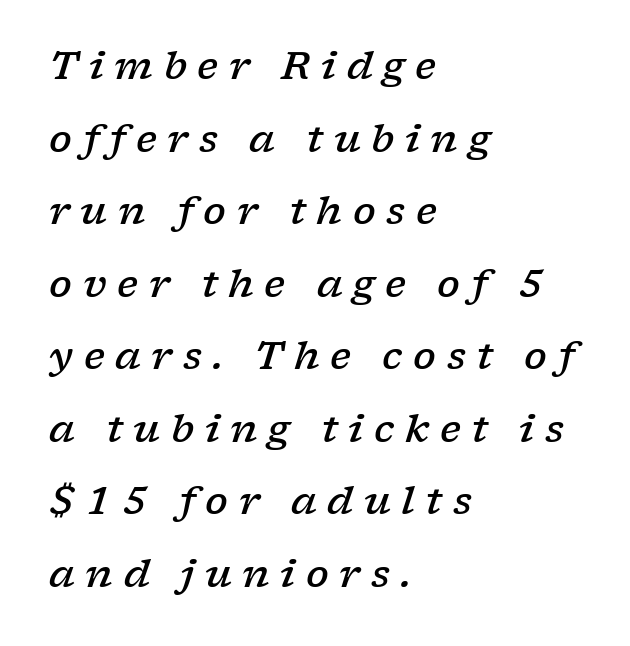
{"serif": "yes", "italic": "yes", "lean": "right", "slant_degrees": 17, "bold": "semi", "weight": "semibold", "width": "wide", "stroke_contrast": "low", "x_height": "medium", "monospaced": "no", "underline": "no", "align": "left", "line_spacing": "loose", "line_spacing_ratio": 1.91, "letter_spacing": "wide", "letter_spacing_em": 0.28, "glyph_px": 38}
